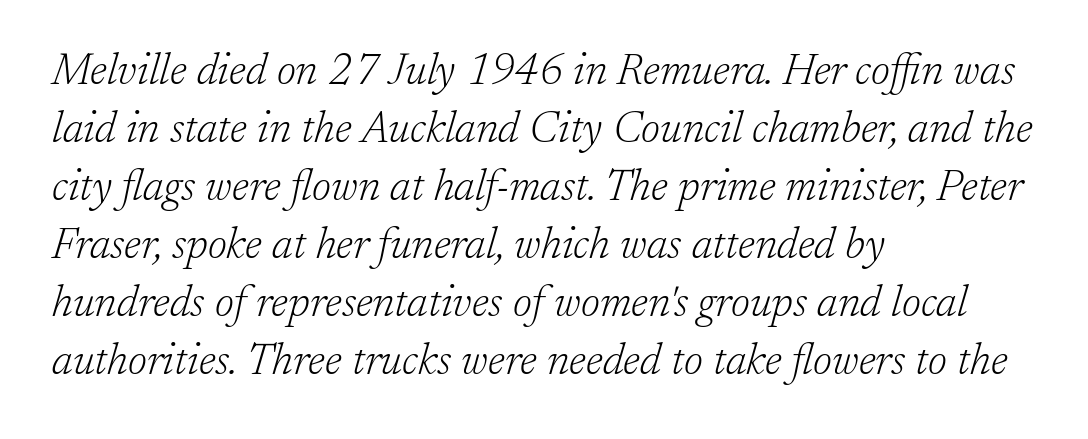
The passage shown is typed in a proportional face where columns would drift. The ragged edge is on the right, which tells us the setting is flush left. No extra tracking has been applied to these lines. Compared with typical paragraphs, the rows here are spaced about the same. The letters are slanted; this is an italic face. A light-to-regular cut is what we see here.
